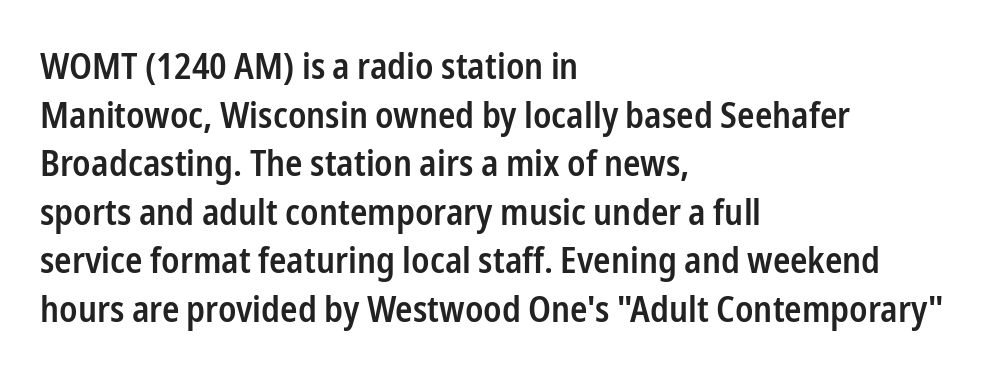
{"serif": "no", "italic": "no", "bold": "semi", "weight": "semibold", "width": "condensed", "stroke_contrast": "low", "x_height": "medium", "monospaced": "no", "underline": "no", "align": "left", "line_spacing": "normal", "line_spacing_ratio": 1.35, "letter_spacing": "normal", "letter_spacing_em": 0.0, "glyph_px": 36}
